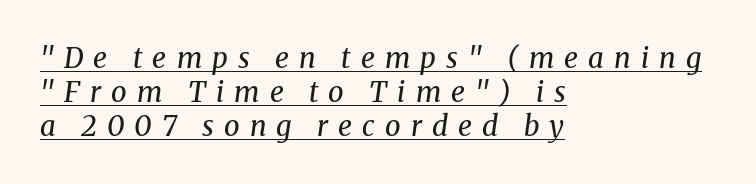
Somebody hit Ctrl+U on this one — the words are underlined. On a weight scale, this lands at 450 or below. You could not count columns in this text — the font is proportionally spaced. Is the type slanted? Yes — the strokes lean at a clear angle. Glyph-to-glyph distance is far greater than everyday printed text.
